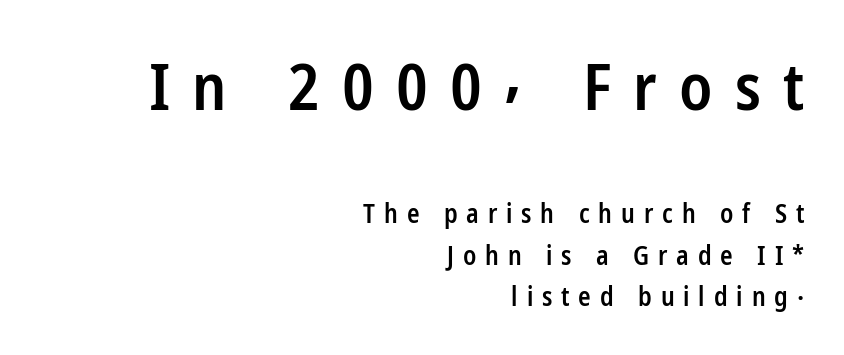
A typesetter would call this proportional, since set widths differ per character. Check where the strokes stop: nothing finishes them off — pure sans. Nobody drew a line under any word here. Two sizes are in play, and the larger belongs to the first block. Is the block centered? No — it sits flush against the right margin.
